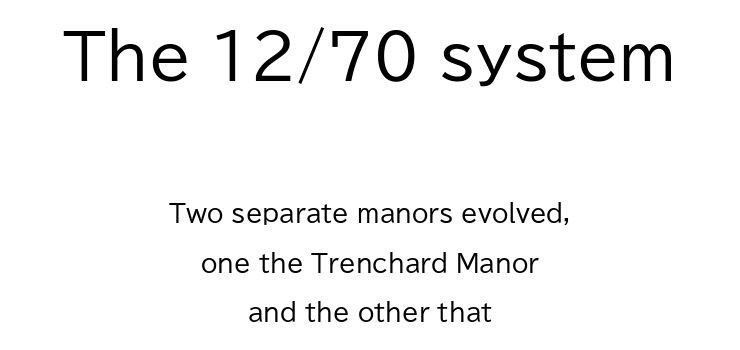
The image shows 61 px regular-weight sans-serif type, upright; set centered, loose line spacing (2.07x), normal letter spacing, not underlined; the first (top) block is 2.54x larger; low stroke contrast and a medium x-height.
